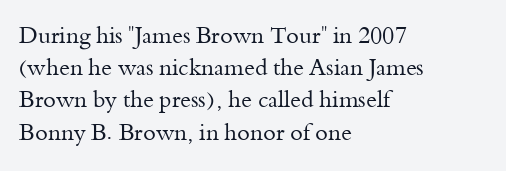
{"italic": "no", "bold": "no", "underline": "no", "align": "left", "line_spacing": "normal", "line_spacing_ratio": 1.4, "letter_spacing": "normal", "letter_spacing_em": 0.0, "glyph_px": 23}
